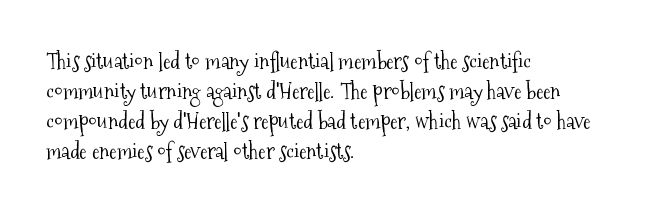
Reading down the column, the eye jumps a familiar distance to each next line. Left-aligned paragraph, ragged on the right. Check under the words: just untouched page. Nope, not italic — everything's standing straight.
